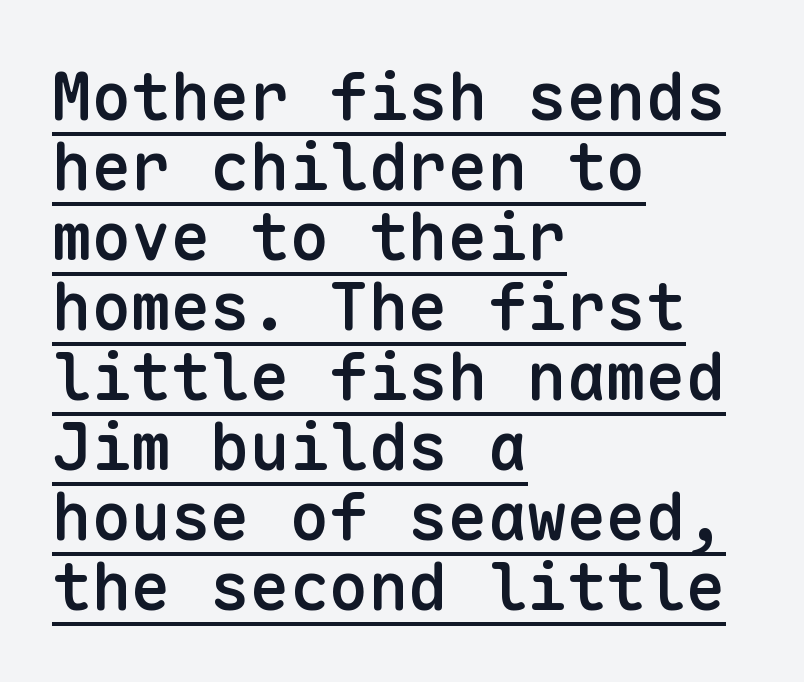
The tracking reads as untouched default to a designer's eye. The line-height multiplier appears low, near solid setting. These lines are rendered in a fixed-pitch font. These lines carry some extra weight — a demibold, not a full bold. This is the regular roman posture of the typeface.
